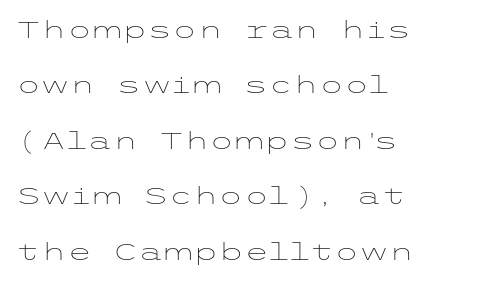
The image shows 23 px text type, upright; set left-aligned, loose line spacing (2.41x), normal letter spacing, not underlined.
